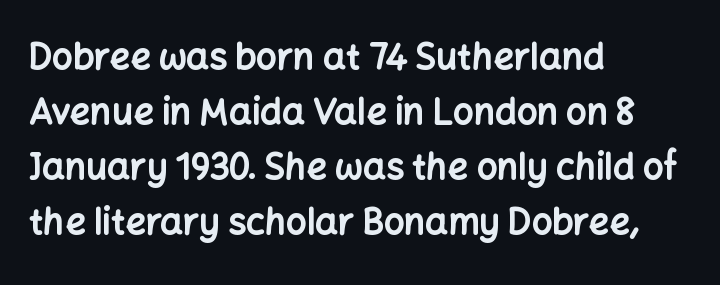
The image shows 36 px bold sans-serif type, upright; set left-aligned, normal line spacing (1.53x), normal letter spacing, not underlined; low stroke contrast and a medium x-height.
